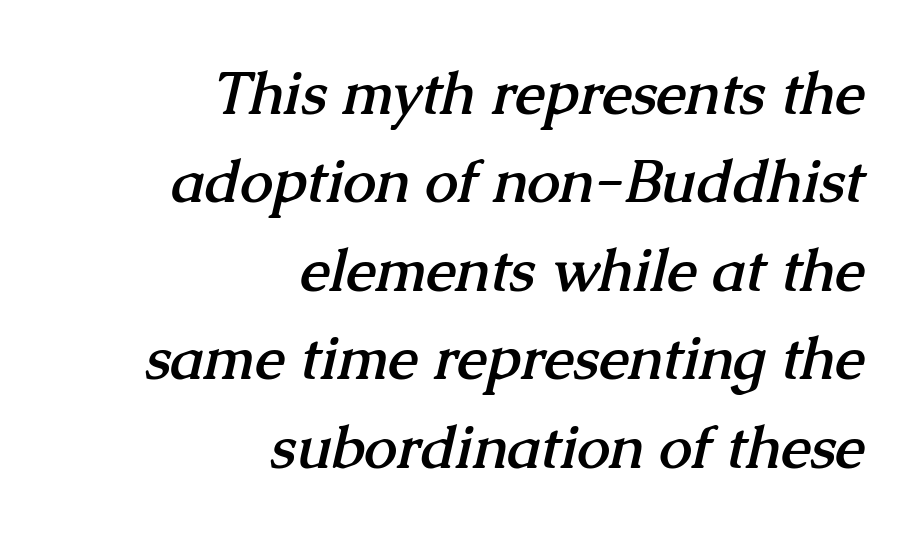
Each letter keeps its own natural width here, so spacing adapts to shape. The horizontal fit of the characters is conventional and even. Bold? Absolutely — the strokes are thick and heavy. The strip under each line holds only bare page. Casual observation: everything's shoved over to the right. The letters carry serifs — small finishing strokes at the ends of their stems.
